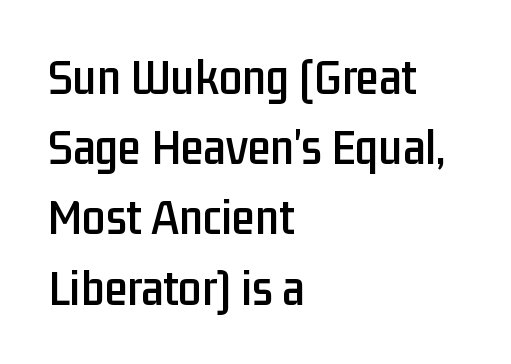
{"serif": "no", "italic": "no", "width": "condensed", "stroke_contrast": "low", "x_height": "medium", "monospaced": "no", "underline": "no", "align": "left", "line_spacing": "normal", "line_spacing_ratio": 1.35, "letter_spacing": "normal", "letter_spacing_em": 0.0, "glyph_px": 52}
